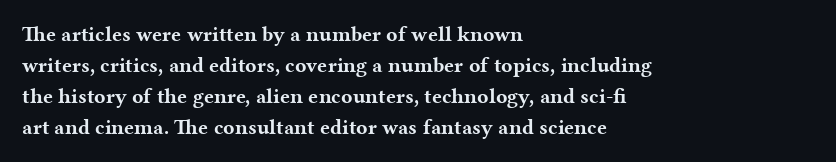
Posture: vertical. A classic flush-left, rag-right setting is used for this passage. Horizontal bands of white between lines are of average thickness. Each word holds together tightly as a unit, with standard inter-letter gaps. The font is running at its bold setting.
